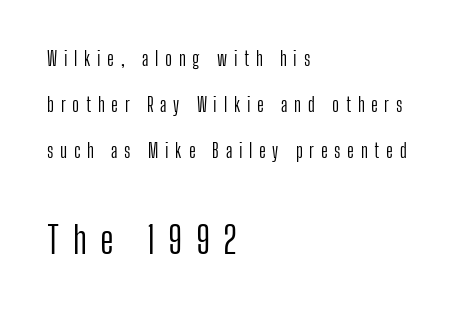
{"serif": "no", "italic": "no", "bold": "no", "weight": "light", "width": "condensed", "stroke_contrast": "low", "x_height": "medium", "monospaced": "no", "underline": "no", "align": "left", "line_spacing": "loose", "line_spacing_ratio": 2.43, "letter_spacing": "wide", "letter_spacing_em": 0.35, "larger_block": "second", "size_ratio": 2.0, "glyph_px": 38}
